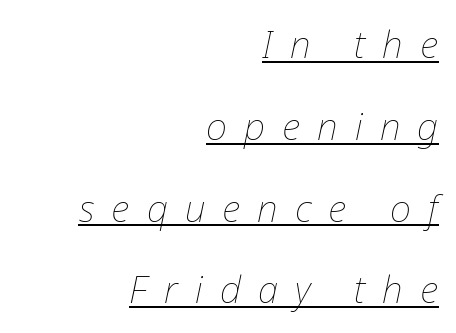
Q: Is the text bold? A: No.
Q: Is the text italic (slanted)? A: Yes, it leans right by about 12 degrees.
Q: Is the text underlined? A: Yes.
Q: How is the paragraph aligned? A: Right-aligned.
Q: Is the spacing between letters normal or unusually wide? A: Unusually wide.
Q: Is the spacing between lines tight, normal or loose? A: Loose.
Q: Width (condensed, normal, or wide)? A: Normal.
Q: Stroke contrast? A: Low.
Q: x-height? A: Medium.
Q: Monospaced? A: No.
